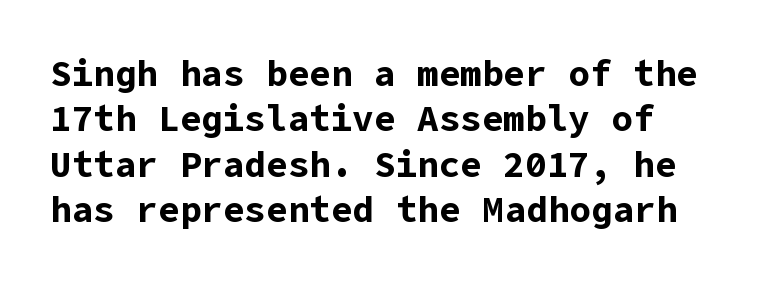
The image shows 36 px bold sans-serif type, upright; set normal line spacing (1.26x), normal letter spacing, not underlined; low stroke contrast and a medium x-height.
